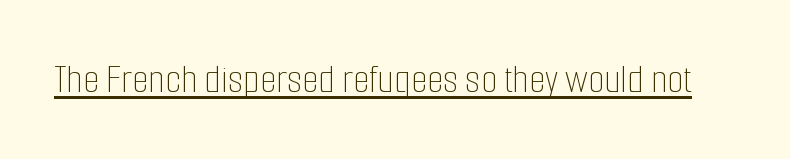
A light-to-regular cut is what we see here. Does a line run under the words? Yes, clearly. The line texture is even and compact thanks to regular tracking. The type sits square on the baseline with zero lean.
